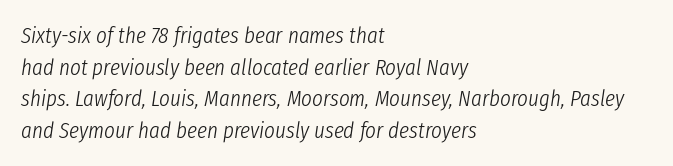
{"italic": "yes", "lean": "right", "slant_degrees": 8, "bold": "no", "underline": "no", "align": "left", "line_spacing": "normal", "line_spacing_ratio": 1.37, "letter_spacing": "normal", "letter_spacing_em": 0.0, "glyph_px": 23}
